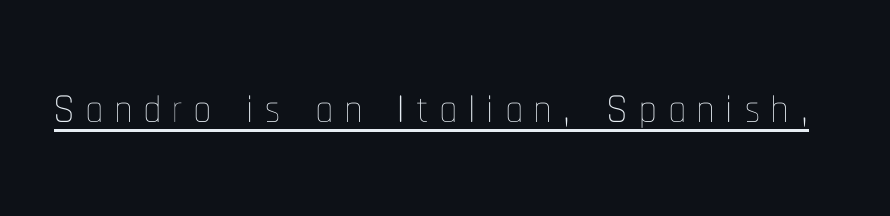
The image shows 66 px thin, condensed type, upright; set underlined; low stroke contrast and a medium x-height.
